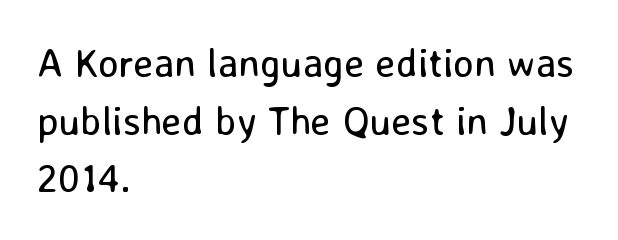
Q: Is the text bold? A: No.
Q: Is the text italic (slanted)? A: No, it is upright.
Q: Is the typeface a serif or a sans-serif typeface? A: Sans-serif.
Q: Is the text underlined? A: No.
Q: How is the paragraph aligned? A: Left-aligned.
Q: Is the spacing between letters normal or unusually wide? A: Normal.
Q: Is the spacing between lines tight, normal or loose? A: Normal.
Q: Width (condensed, normal, or wide)? A: Normal.
Q: Stroke contrast? A: Low.
Q: x-height? A: Medium.
Q: Monospaced? A: No.
